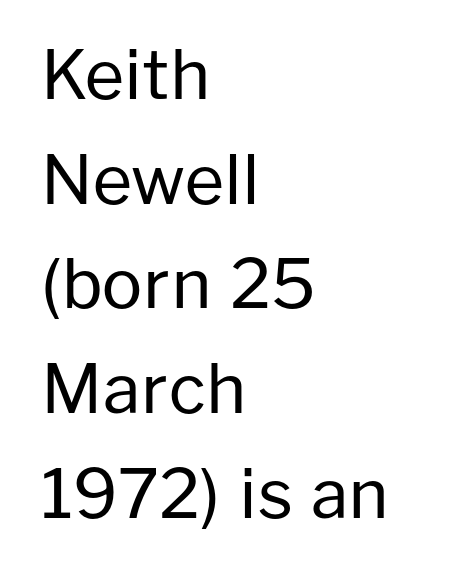
{"serif": "no", "italic": "no", "bold": "no", "weight": "regular", "width": "normal", "stroke_contrast": "low", "x_height": "medium", "monospaced": "no", "underline": "no", "align": "left", "line_spacing": "normal", "line_spacing_ratio": 1.54, "letter_spacing": "normal", "letter_spacing_em": 0.0, "glyph_px": 68}
